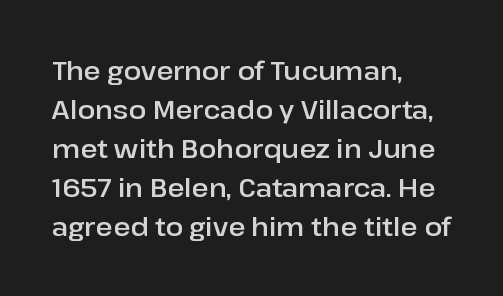
The compositor pushed each line to the left boundary. Every stem runs plumb, perpendicular to the baseline. This sample keeps an unexceptional amount of space between lines. Here the glyphs are tracked normally, forming tight word shapes. Descender tails drop into unmarked territory.
